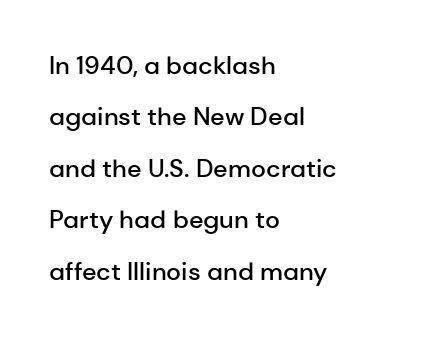
The image shows 25 px text type, upright; set left-aligned, loose line spacing (2.06x), normal letter spacing, not underlined.
